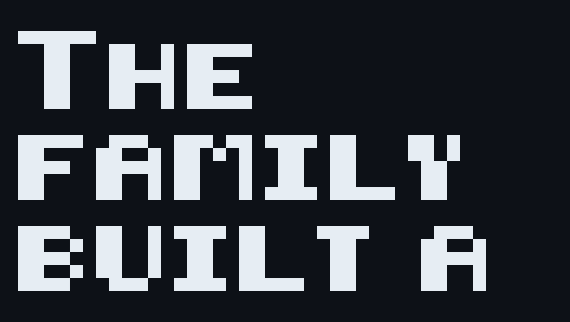
{"serif": "no", "italic": "no", "width": "normal", "stroke_contrast": "medium", "x_height": "large", "underline": "no", "align": "left", "line_spacing": "normal", "line_spacing_ratio": 1.4, "letter_spacing": "normal", "letter_spacing_em": 0.0, "glyph_px": 65}
